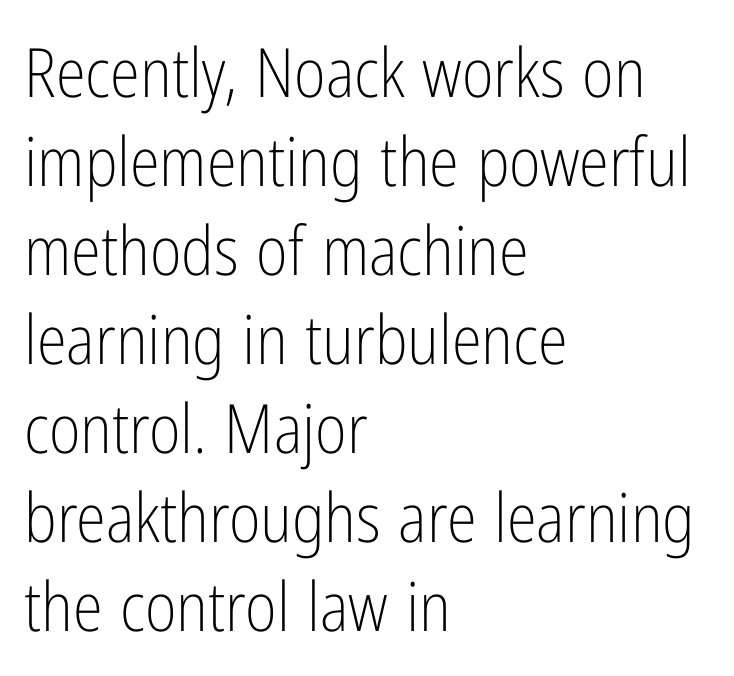
The image shows 68 px light, condensed sans-serif type, upright; set left-aligned, normal line spacing (1.31x), normal letter spacing, not underlined; low stroke contrast and a medium x-height.
